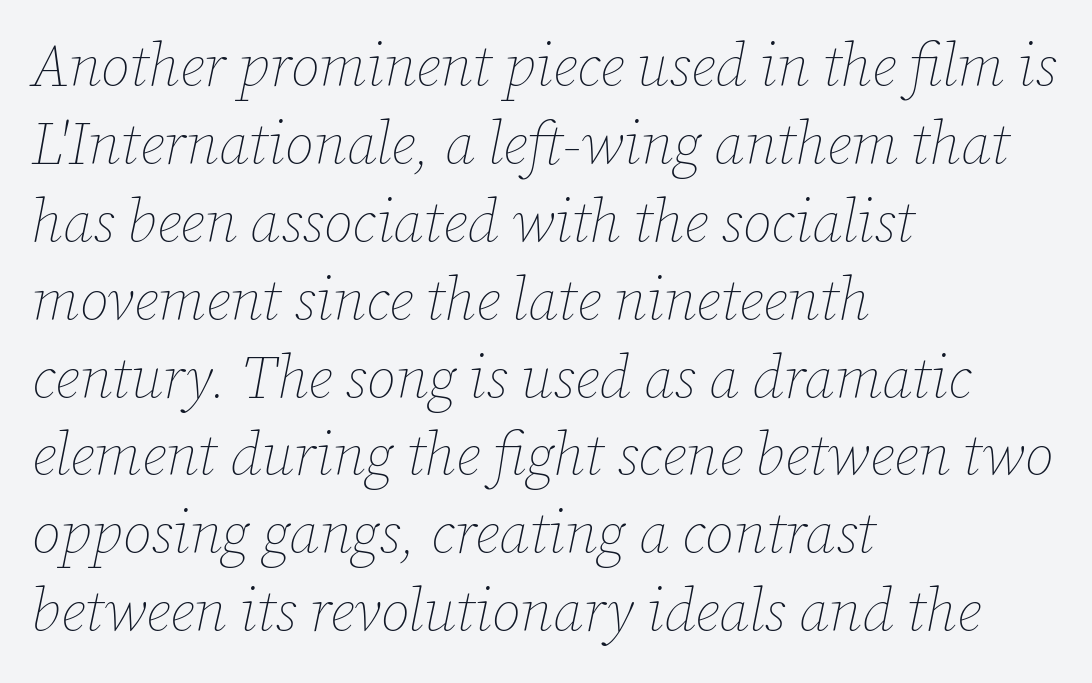
{"italic": "yes", "lean": "right", "slant_degrees": 12, "bold": "no", "weight": "thin", "width": "normal", "stroke_contrast": "low", "x_height": "medium", "monospaced": "no", "underline": "no", "align": "left", "line_spacing": "normal", "line_spacing_ratio": 1.32, "letter_spacing": "normal", "letter_spacing_em": 0.0, "glyph_px": 59}
